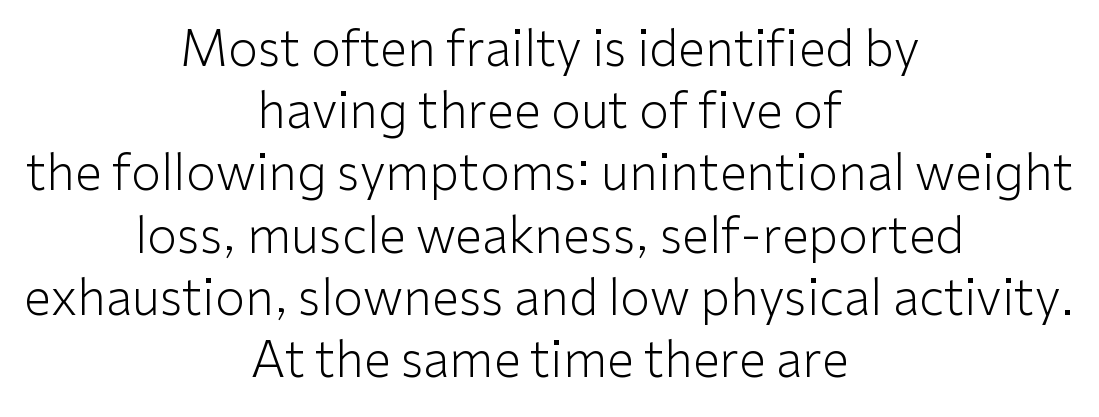
The image shows 49 px light sans-serif type, upright; set centered, normal line spacing (1.27x), normal letter spacing, not underlined; low stroke contrast and a medium x-height.
